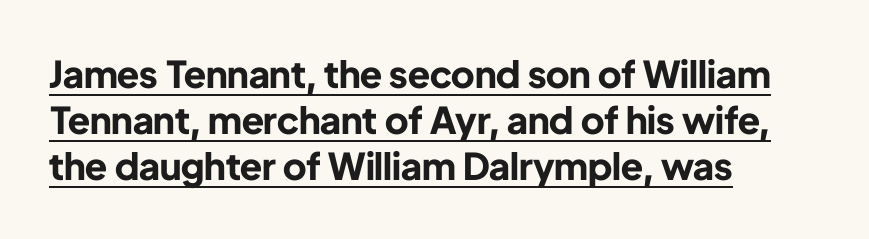
The image shows 37 px bold sans-serif type, upright; set left-aligned, normal line spacing (1.25x), normal letter spacing, underlined; low stroke contrast and a medium x-height.
